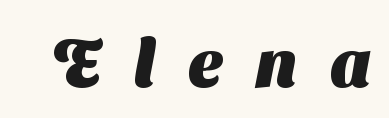
A full-strength bold gives these letters their thick strokes. Regarding serifs, this sample does without them. The face used here is rendered with a markedly widened letterfit. A bare baseline throughout the passage. Do the characters align in a grid? No, the font is proportional.
